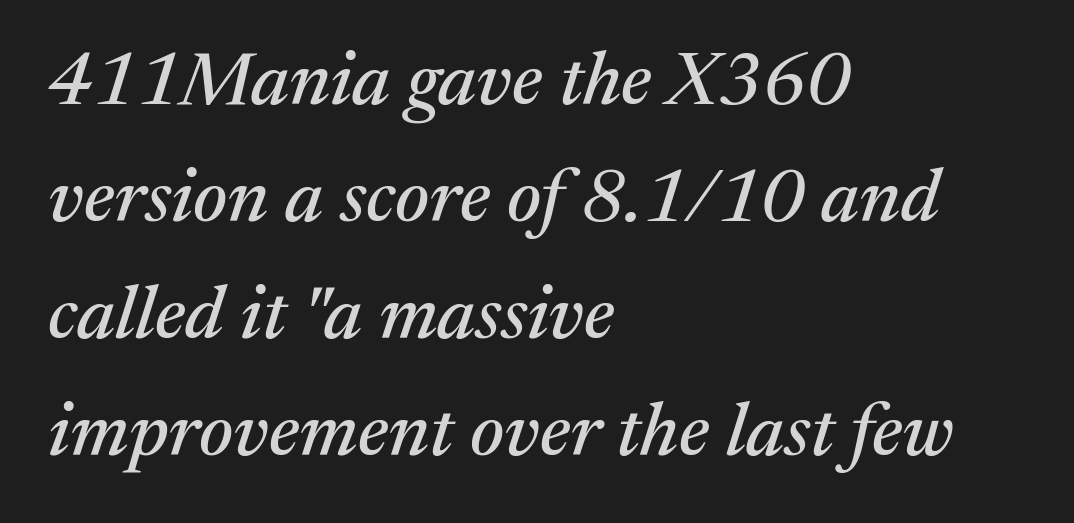
The font family rendered here belongs to the serif group. A student would call this left alignment; a typographer would say flush left, rag right. These lines keep a tight, regular rhythm from letter to letter. Interline gaps are of average width in this sample. The rendering applies a slant to the glyphs.
